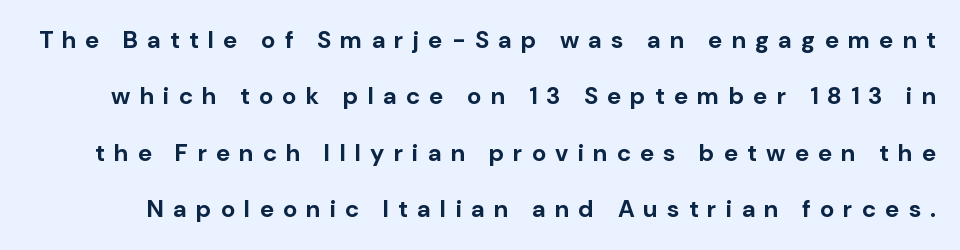
Q: Is the text bold? A: Yes.
Q: Is the text italic (slanted)? A: No, it is upright.
Q: Is the text underlined? A: No.
Q: Is the spacing between letters normal or unusually wide? A: Unusually wide.
Q: Is the spacing between lines tight, normal or loose? A: Loose.
